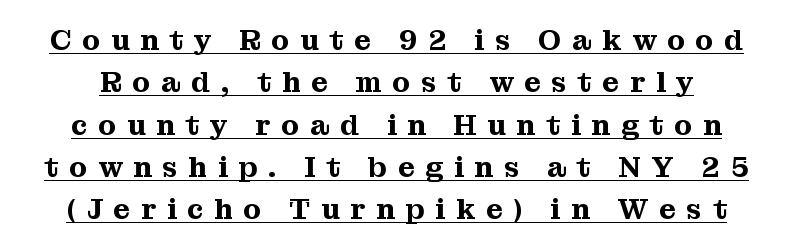
{"serif": "yes", "italic": "no", "width": "normal", "stroke_contrast": "medium", "x_height": "medium", "monospaced": "no", "underline": "yes", "line_spacing": "normal", "line_spacing_ratio": 1.46, "letter_spacing": "wide", "letter_spacing_em": 0.37, "glyph_px": 29}
